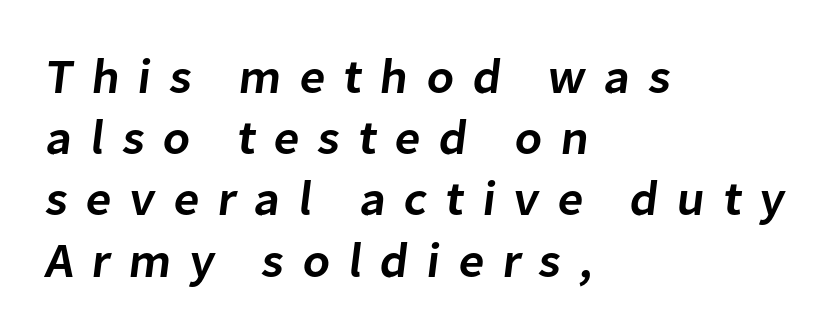
The image shows 49 px semibold sans-serif type; set left-aligned, normal line spacing (1.25x), unusually wide letter spacing (+0.37 em), not underlined; low stroke contrast and a medium x-height.
